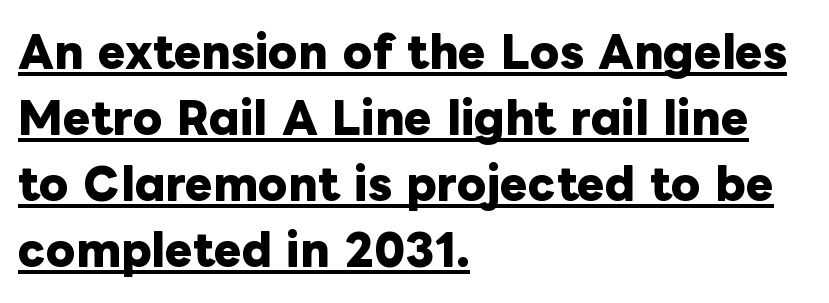
{"italic": "no", "bold": "yes", "weight": "heavy", "width": "normal", "stroke_contrast": "low", "x_height": "medium", "monospaced": "no", "underline": "yes", "align": "left", "line_spacing": "normal", "line_spacing_ratio": 1.57, "letter_spacing": "normal", "letter_spacing_em": 0.0, "glyph_px": 42}
